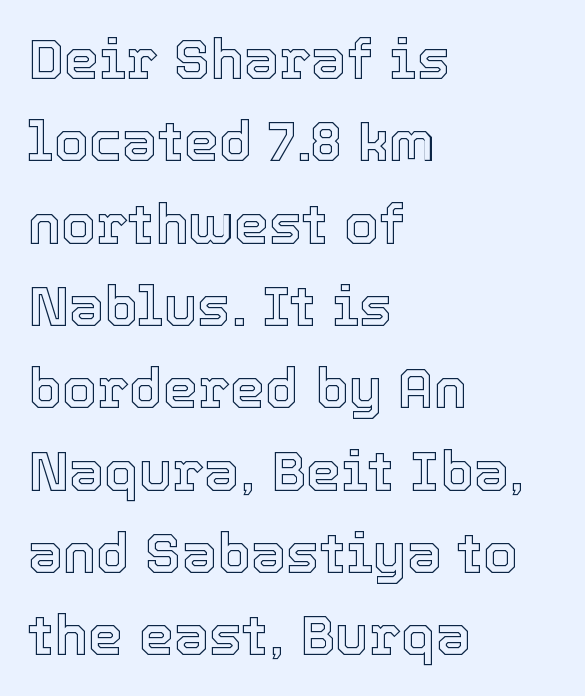
The image shows 56 px text type, upright; set left-aligned, normal line spacing (1.47x), normal letter spacing, not underlined; a medium x-height.
